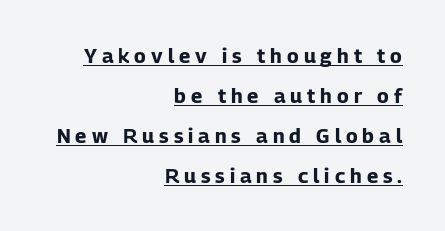
The face used here has the dense, thick strokes of a bold. The tracking jumps out immediately: characters are airy and widely separated. The type sits square on the baseline with zero lean. One-word summary of the alignment: right.
